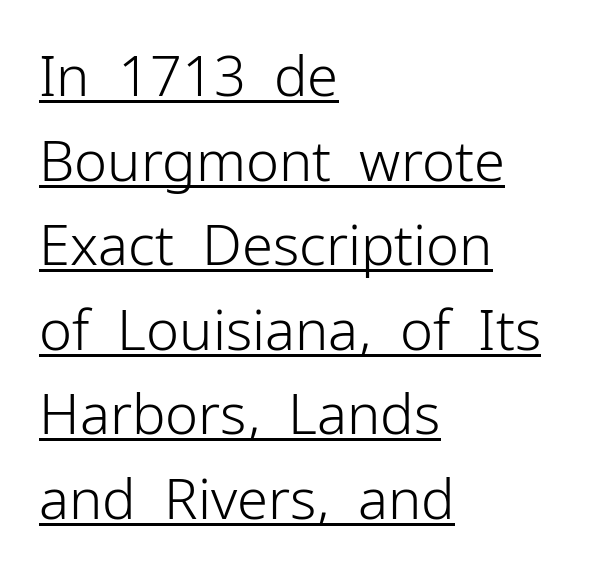
You could not count columns in this text — the font is proportionally spaced. Does the lettering tilt? It doesn't — this is upright. The words here are underlined. The rendering shows plain stroke endings on the letterforms — a sans-serif design.
